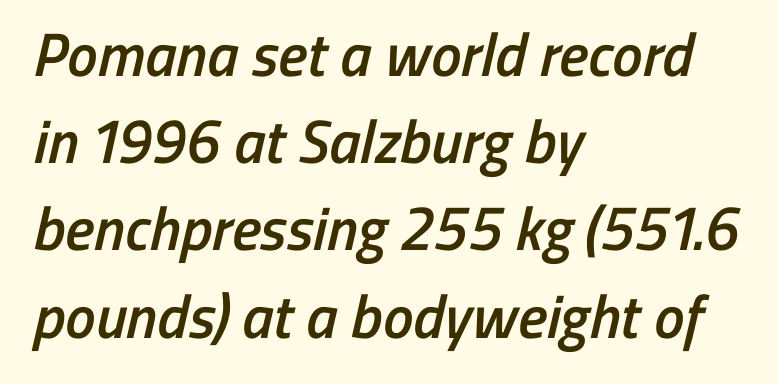
{"serif": "no", "bold": "semi", "weight": "semibold", "width": "condensed", "stroke_contrast": "low", "x_height": "medium", "monospaced": "no", "underline": "no", "align": "left", "line_spacing": "normal", "line_spacing_ratio": 1.43, "letter_spacing": "normal", "letter_spacing_em": 0.0, "glyph_px": 61}
